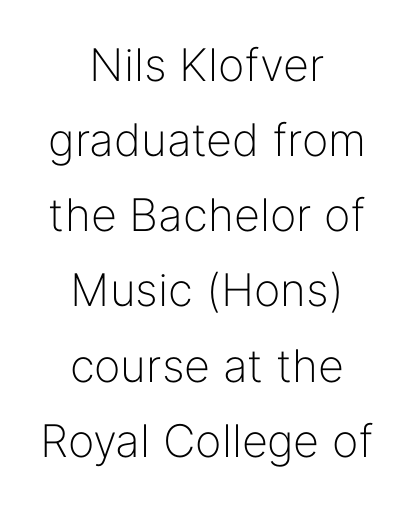
The image shows 45 px light sans-serif type, upright; set centered, normal line spacing (1.67x), normal letter spacing, not underlined; low stroke contrast and a medium x-height.
